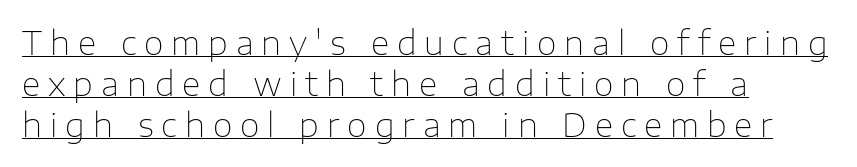
Ink coverage per letter is moderate at most. The passage is arranged the way most books set body copy — flush left. A continuous stroke trails under the words, as in a hyperlink. These lines are composed in type without serifs. Looks like regular typesetting: each glyph gets only the width it needs.
